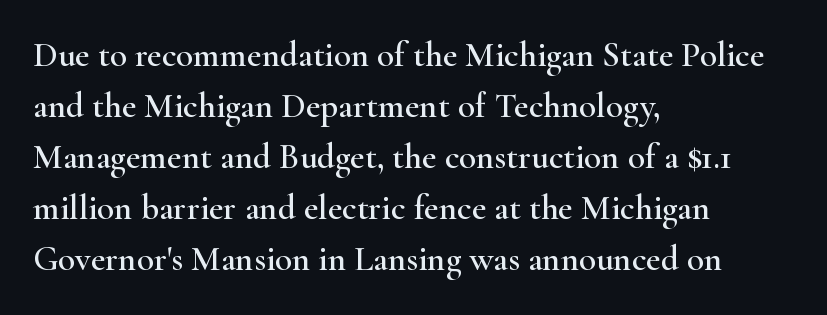
The image shows 35 px wide serif type, upright; set left-aligned, normal line spacing (1.46x), normal letter spacing, not underlined; high stroke contrast and a small x-height.
